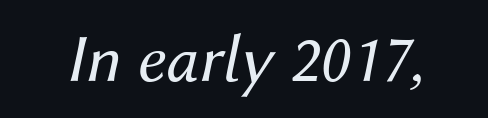
The image shows 68 px regular-weight type, italic (leaning right); set normal letter spacing, not underlined; medium stroke contrast and a medium x-height.
